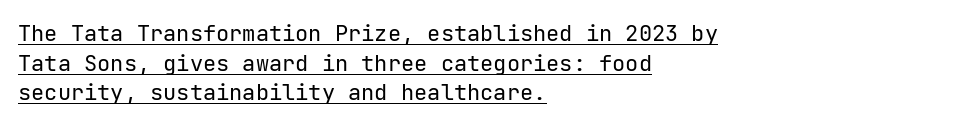
Q: Is the text bold? A: No.
Q: Is the text italic (slanted)? A: No, it is upright.
Q: Is the text underlined? A: Yes.
Q: How is the paragraph aligned? A: Left-aligned.
Q: Is the spacing between letters normal or unusually wide? A: Normal.
Q: Is the spacing between lines tight, normal or loose? A: Normal.
